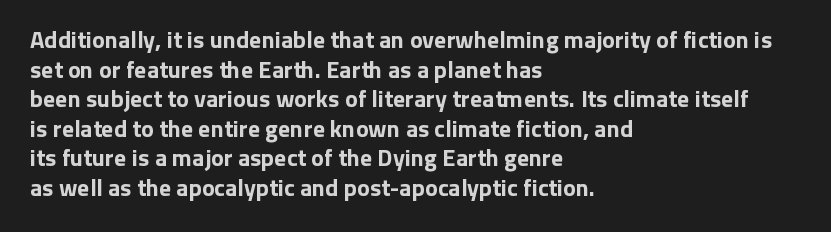
Nobody drew a line under any word here. The lettering stays uniformly vertical, giving the passage a roman look. Each word holds together tightly as a unit, with standard inter-letter gaps. A student would call this left alignment; a typographer would say flush left, rag right. Typographic density is high because the face is bold.
